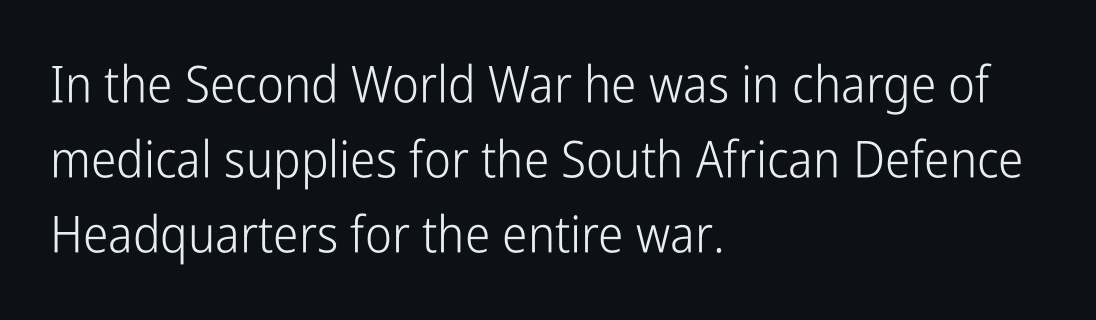
{"serif": "no", "italic": "no", "bold": "no", "weight": "light", "width": "condensed", "stroke_contrast": "low", "x_height": "medium", "monospaced": "no", "underline": "no", "align": "left", "line_spacing": "normal", "line_spacing_ratio": 1.47, "letter_spacing": "normal", "letter_spacing_em": 0.0, "glyph_px": 51}
